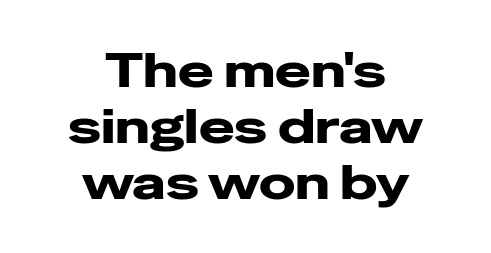
The image shows 48 px heavy, wide sans-serif type, upright; set centered, line spacing 1.17x, normal letter spacing, not underlined; low stroke contrast and a medium x-height.
